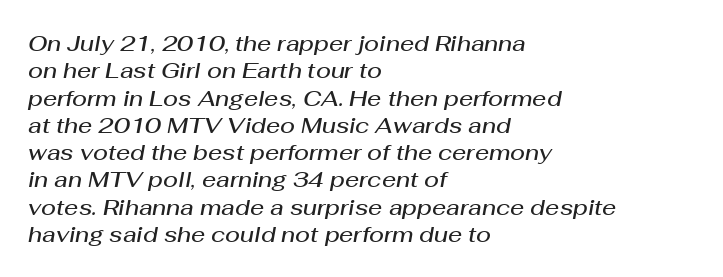
The ragged edge is on the right, which tells us the setting is flush left. The typography opts for an oblique posture over an upright one. How heavy is the stroke? Medium-heavy — a semibold, shy of bold. The space beneath each line is pristine and unruled. Tracking value appears to be zero — textbook default spacing.
